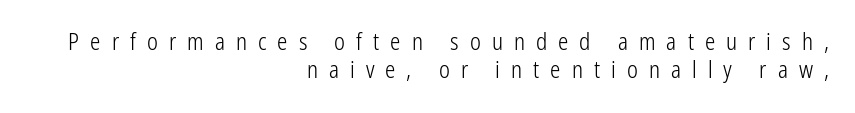
Do the letters lean? They stand straight. Quick note: underline off. Ink coverage per letter is moderate at most. The setting favours the right margin, as signatures and pull-quotes sometimes do. This sample uses expanded letter spacing, leaving extra air between glyphs.
